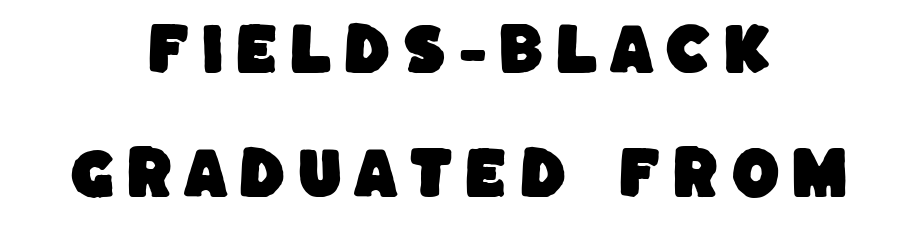
The image shows 56 px sans-serif type; set centered, loose line spacing (2.22x), not underlined; low stroke contrast and a large x-height.
